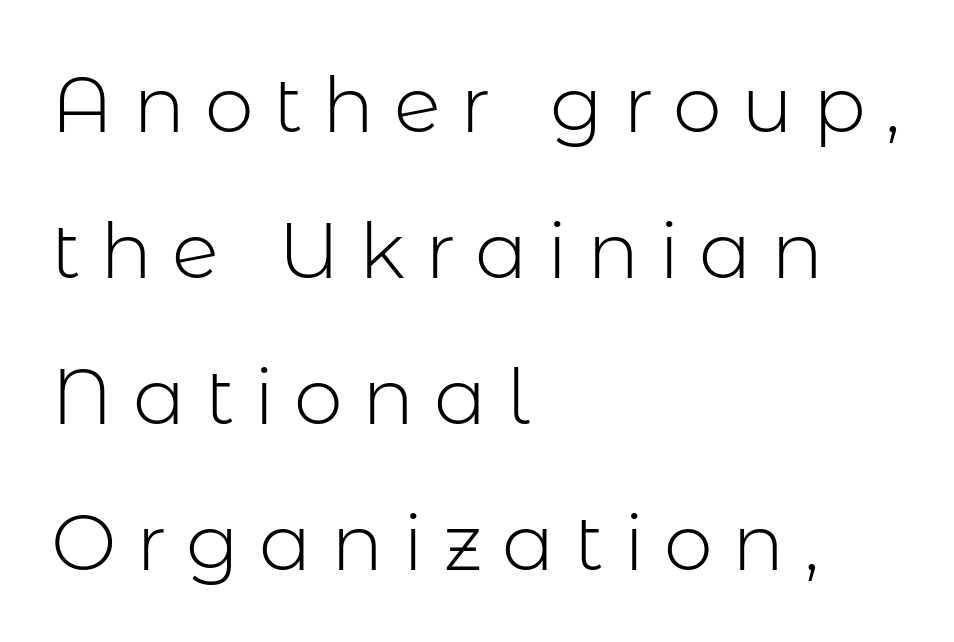
{"serif": "no", "italic": "no", "bold": "no", "weight": "light", "width": "normal", "stroke_contrast": "low", "x_height": "medium", "monospaced": "no", "underline": "no", "align": "left", "line_spacing_ratio": 1.87, "letter_spacing": "wide", "letter_spacing_em": 0.25, "glyph_px": 78}
